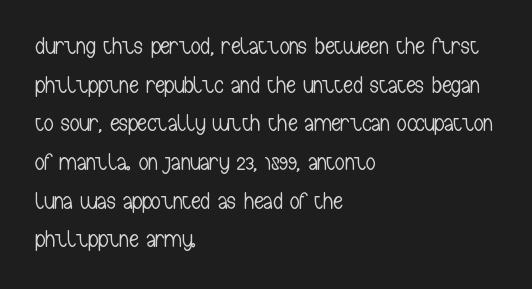
{"italic": "no", "bold": "no", "underline": "no", "align": "left", "line_spacing": "normal", "line_spacing_ratio": 1.61, "letter_spacing": "normal", "letter_spacing_em": 0.0, "glyph_px": 24}
